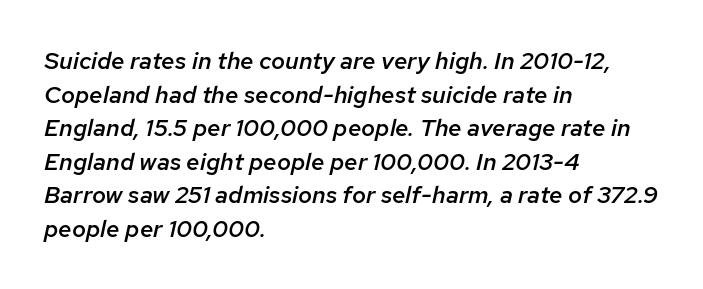
Q: Is the text bold? A: Semi-bold.
Q: Is the text italic (slanted)? A: Yes, it leans right by about 12 degrees.
Q: Is the text underlined? A: No.
Q: How is the paragraph aligned? A: Left-aligned.
Q: Is the spacing between letters normal or unusually wide? A: Normal.
Q: Is the spacing between lines tight, normal or loose? A: Normal.
